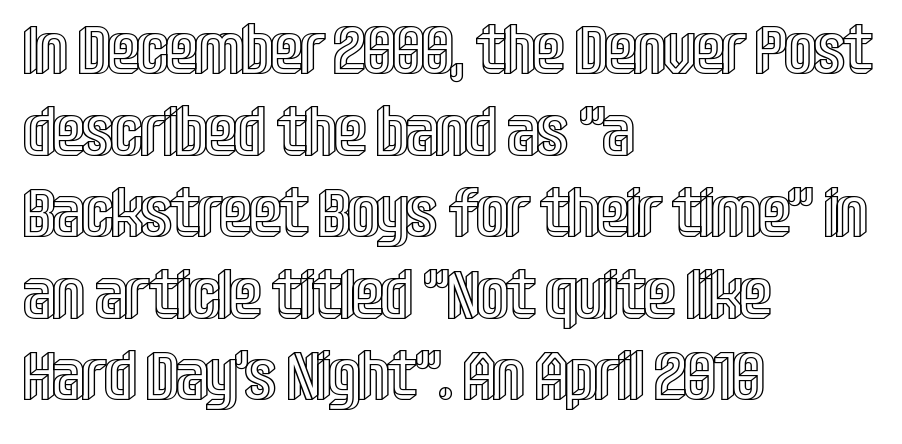
Q: Is the text italic (slanted)? A: No, it is upright.
Q: Is the text underlined? A: No.
Q: How is the paragraph aligned? A: Left-aligned.
Q: Is the spacing between letters normal or unusually wide? A: Normal.
Q: Width (condensed, normal, or wide)? A: Condensed.
Q: x-height? A: Large.
Q: Monospaced? A: No.
